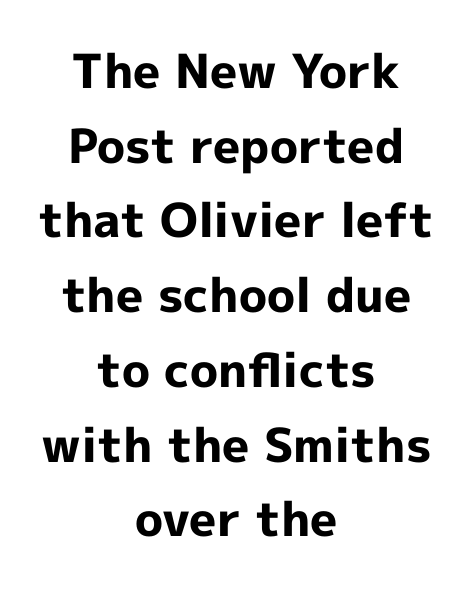
Q: Is the text bold? A: Yes.
Q: Is the text italic (slanted)? A: No, it is upright.
Q: Is the typeface a serif or a sans-serif typeface? A: Sans-serif.
Q: Is the text underlined? A: No.
Q: How is the paragraph aligned? A: Centered.
Q: Is the spacing between letters normal or unusually wide? A: Normal.
Q: Is the spacing between lines tight, normal or loose? A: Normal.
Q: Width (condensed, normal, or wide)? A: Normal.
Q: x-height? A: Medium.
Q: Monospaced? A: No.
